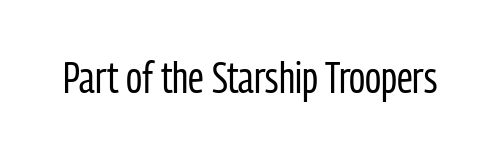
{"serif": "no", "italic": "no", "bold": "no", "weight": "regular", "width": "condensed", "stroke_contrast": "low", "x_height": "medium", "monospaced": "no", "underline": "no", "letter_spacing": "normal", "letter_spacing_em": 0.0, "glyph_px": 44}
